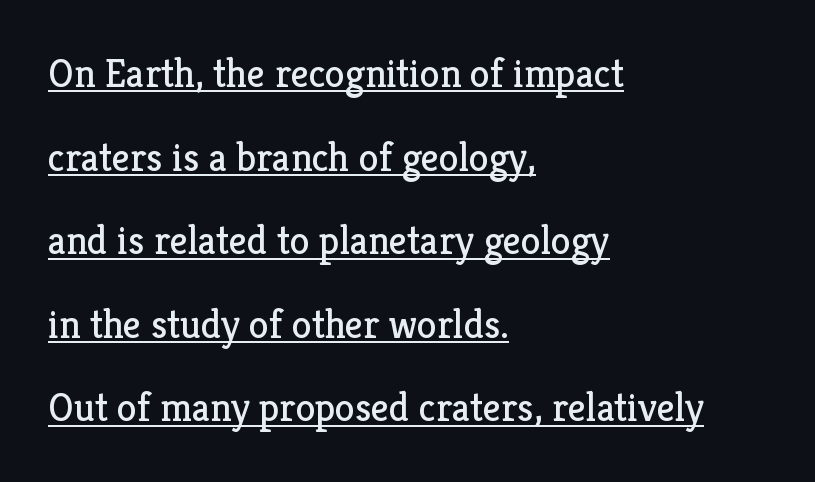
{"serif": "yes", "italic": "no", "bold": "no", "weight": "regular", "width": "normal", "stroke_contrast": "low", "x_height": "medium", "monospaced": "no", "underline": "yes", "align": "left", "line_spacing": "loose", "line_spacing_ratio": 2.09, "letter_spacing": "normal", "letter_spacing_em": 0.0, "glyph_px": 40}
